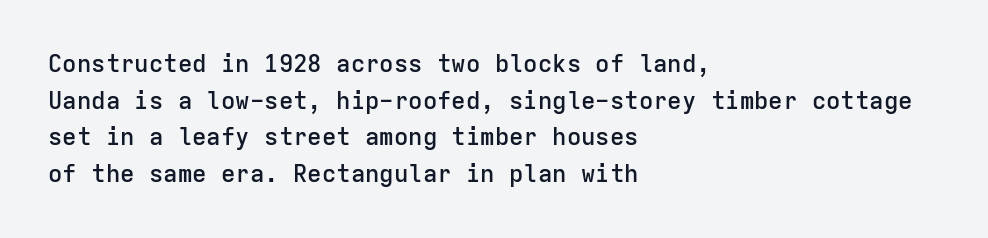
{"italic": "no", "bold": "semi", "underline": "no", "align": "left", "line_spacing": "normal", "line_spacing_ratio": 1.53, "letter_spacing": "normal", "letter_spacing_em": 0.0, "glyph_px": 24}
